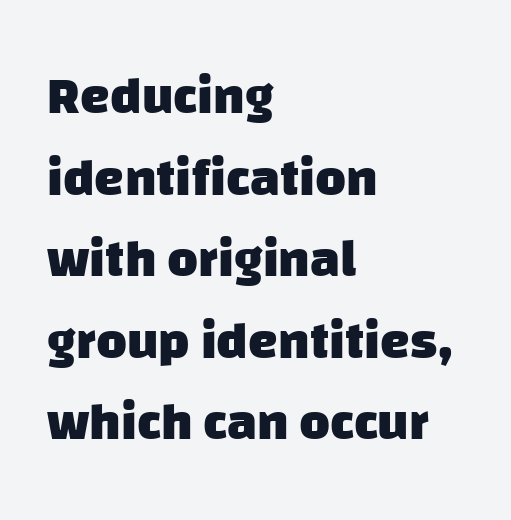
The image shows 53 px heavy sans-serif type; set left-aligned, normal line spacing (1.54x), normal letter spacing, not underlined; low stroke contrast and a large x-height.
